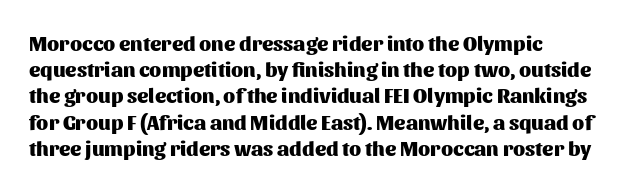
Does the weight exceed regular? Yes, all the way to bold. A typesetter would mark this as roman, not italic. The glyphs are unaccompanied by any horizontal stroke below them. Interline gaps are of average width in this sample. The horizontal fit of the characters is conventional and even.
